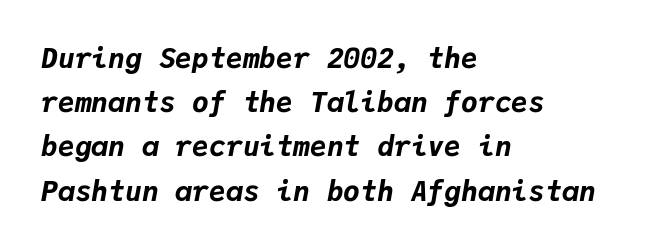
{"italic": "yes", "lean": "right", "slant_degrees": 9, "bold": "yes", "weight": "bold", "width": "normal", "stroke_contrast": "low", "x_height": "medium", "monospaced": "yes", "underline": "no", "align": "left", "line_spacing": "normal", "line_spacing_ratio": 1.58, "letter_spacing": "normal", "letter_spacing_em": 0.0, "glyph_px": 28}
